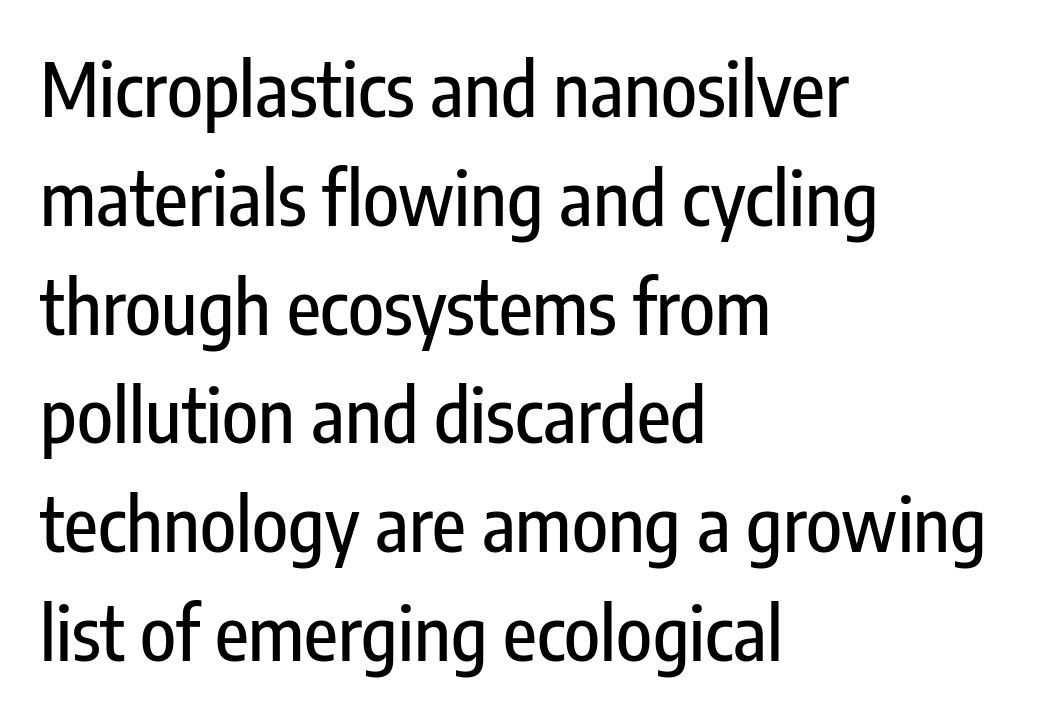
The image shows 74 px condensed sans-serif type, upright; set left-aligned, normal line spacing (1.47x), normal letter spacing, not underlined; low stroke contrast and a medium x-height.
